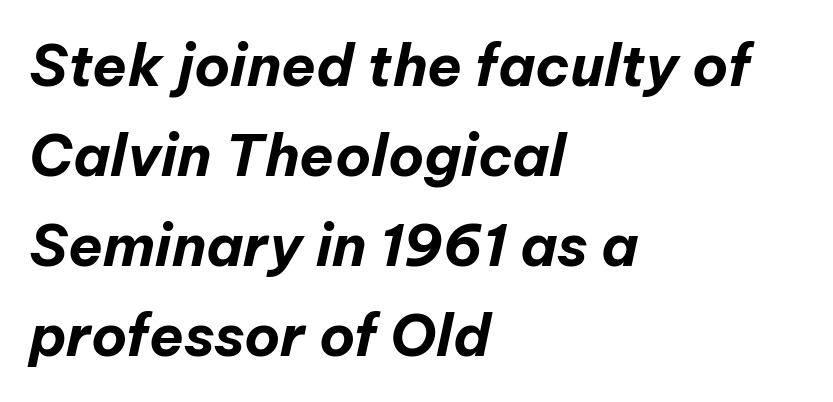
Q: Is the text bold? A: Yes.
Q: Is the text italic (slanted)? A: Yes, it leans right by about 12 degrees.
Q: Is the text underlined? A: No.
Q: How is the paragraph aligned? A: Left-aligned.
Q: Is the spacing between letters normal or unusually wide? A: Normal.
Q: Is the spacing between lines tight, normal or loose? A: Normal.
Q: Width (condensed, normal, or wide)? A: Normal.
Q: Stroke contrast? A: Low.
Q: x-height? A: Medium.
Q: Monospaced? A: No.
